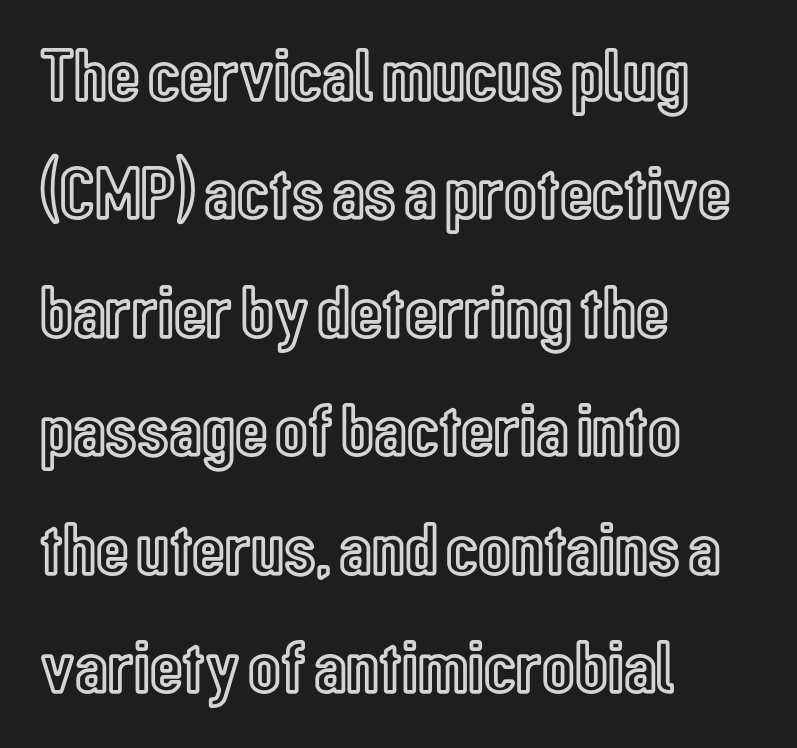
The image shows 75 px condensed type, upright; set left-aligned, normal line spacing (1.58x), normal letter spacing, not underlined; a medium x-height.
